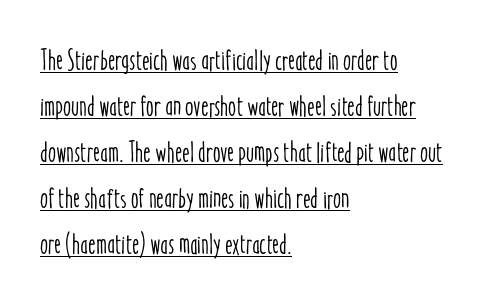
The image shows 29 px condensed type, upright; set left-aligned, normal line spacing (1.59x), normal letter spacing, underlined; low stroke contrast and a medium x-height.
